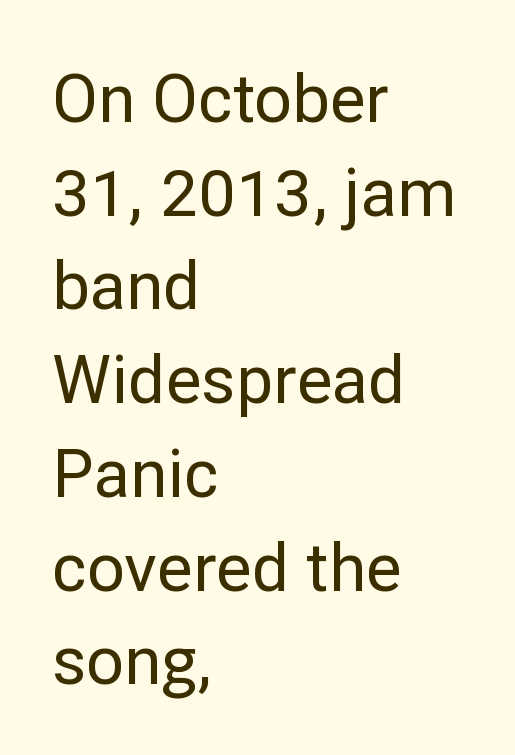
Q: Is the text italic (slanted)? A: No, it is upright.
Q: Is the typeface a serif or a sans-serif typeface? A: Sans-serif.
Q: Is the text underlined? A: No.
Q: How is the paragraph aligned? A: Left-aligned.
Q: Is the spacing between letters normal or unusually wide? A: Normal.
Q: Is the spacing between lines tight, normal or loose? A: Normal.
Q: Width (condensed, normal, or wide)? A: Normal.
Q: Stroke contrast? A: Low.
Q: x-height? A: Medium.
Q: Monospaced? A: No.
